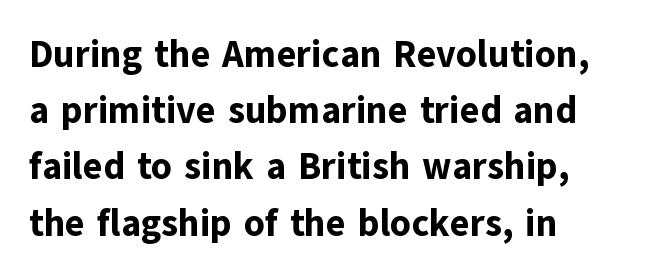
The image shows 37 px bold sans-serif type, upright; set left-aligned, normal line spacing (1.52x), normal letter spacing, not underlined; low stroke contrast and a medium x-height.
